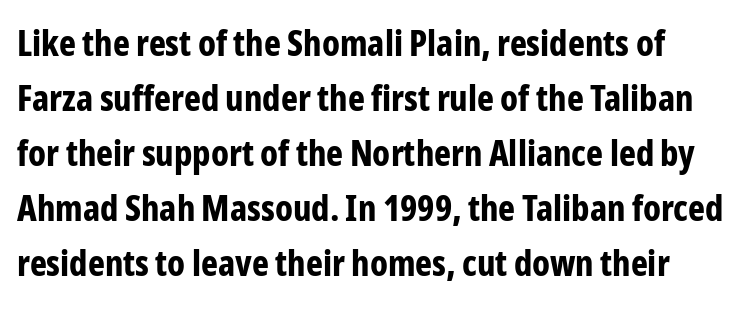
{"serif": "no", "italic": "no", "bold": "yes", "weight": "bold", "width": "condensed", "stroke_contrast": "low", "x_height": "medium", "monospaced": "no", "underline": "no", "line_spacing": "normal", "line_spacing_ratio": 1.53, "letter_spacing": "normal", "letter_spacing_em": 0.0, "glyph_px": 36}
